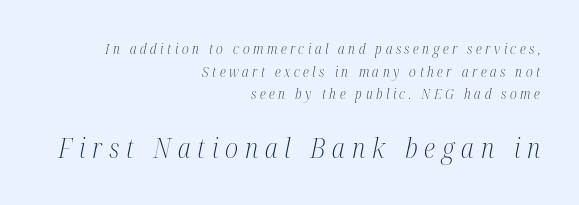
A bare baseline throughout the passage. Compared with typical body copy, the letter spacing here is much looser. A quiet, ordinary-to-light weight characterises the typeface. Does the copy run flush right? Yes — the right margin is perfectly even. Quick note: italic. Evenly set lines give the paragraph a standard silhouette.
